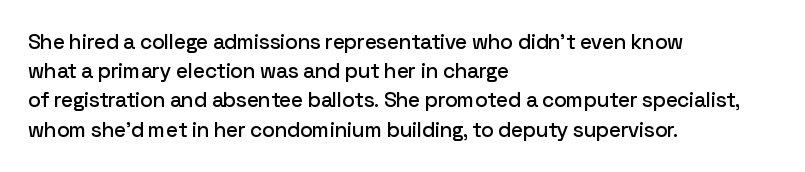
Each word holds together tightly as a unit, with standard inter-letter gaps. Left-aligned paragraph, ragged on the right. The vertical gap from one line to the next is medium. Nope, not italic — everything's standing straight. Check the space under the baseline: it is left empty.
